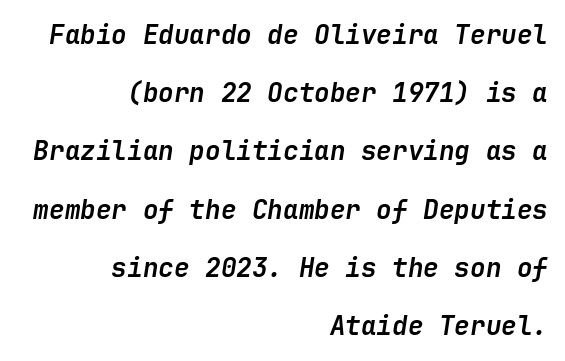
The image shows 26 px bold type, italic (leaning right); set right-aligned, loose line spacing (2.24x), normal letter spacing, not underlined.
